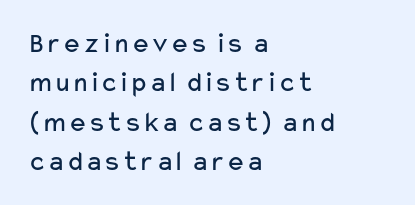
Q: Is the text bold? A: No.
Q: Is the text italic (slanted)? A: No, it is upright.
Q: Is the typeface a serif or a sans-serif typeface? A: Sans-serif.
Q: Is the text underlined? A: No.
Q: How is the paragraph aligned? A: Left-aligned.
Q: Is the spacing between letters normal or unusually wide? A: Normal.
Q: Is the spacing between lines tight, normal or loose? A: Normal.
Q: Width (condensed, normal, or wide)? A: Wide.
Q: Stroke contrast? A: Low.
Q: x-height? A: Medium.
Q: Monospaced? A: No.
